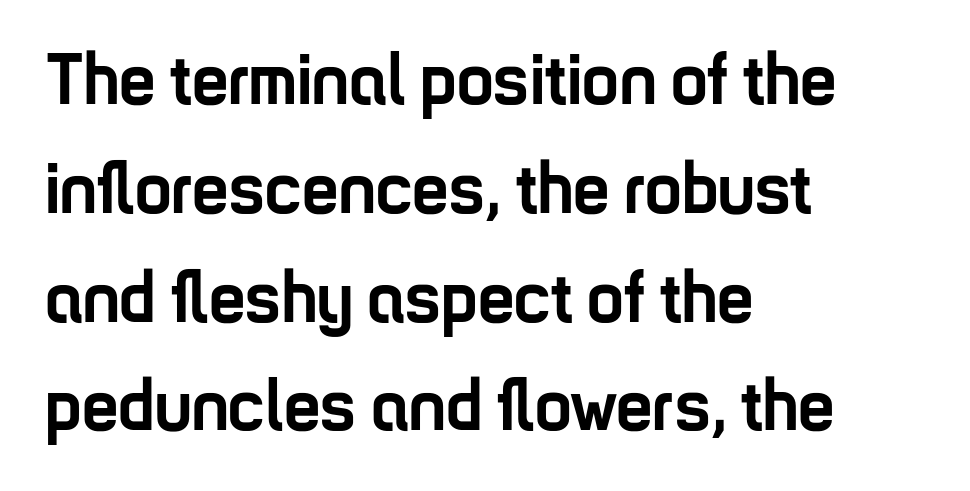
{"serif": "no", "italic": "no", "bold": "yes", "weight": "semibold", "width": "condensed", "stroke_contrast": "low", "x_height": "medium", "monospaced": "no", "underline": "no", "align": "left", "line_spacing": "normal", "line_spacing_ratio": 1.49, "letter_spacing": "normal", "letter_spacing_em": 0.0, "glyph_px": 73}
